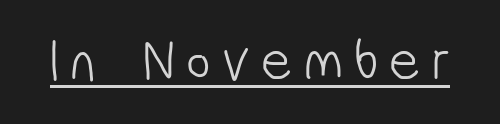
{"serif": "no", "bold": "no", "weight": "light", "width": "condensed", "stroke_contrast": "low", "x_height": "medium", "monospaced": "no", "underline": "yes", "letter_spacing": "wide", "letter_spacing_em": 0.23, "glyph_px": 57}
